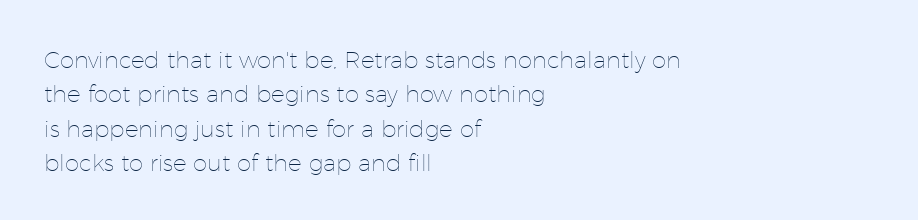
The image shows 23 px text type, upright; set left-aligned, normal line spacing (1.49x), normal letter spacing, not underlined.
